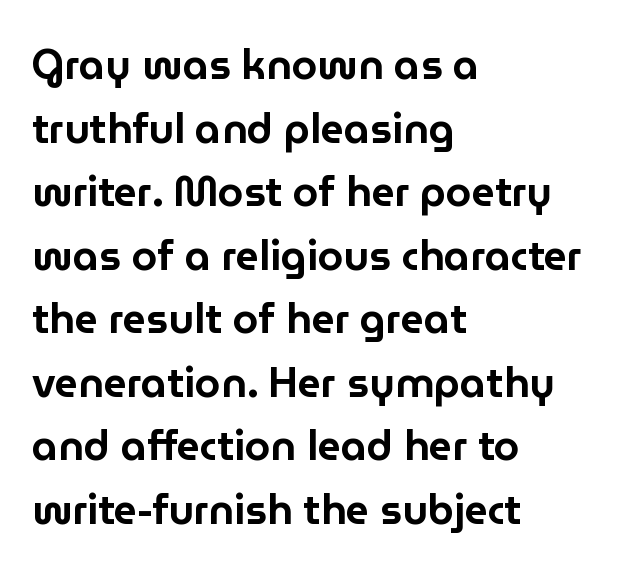
No word sits above an underline. One-word summary of the alignment: left. The gaps between neighbouring characters are ordinary and unremarkable. Horizontal bands of white between lines are of average thickness. The text was rendered using a sans face with plain stroke endings.
